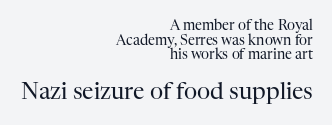
{"italic": "no", "bold": "no", "underline": "no", "align": "right", "line_spacing": "tight", "line_spacing_ratio": 1.04, "letter_spacing": "normal", "letter_spacing_em": 0.0, "larger_block": "second", "size_ratio": 1.64, "glyph_px": 23}
